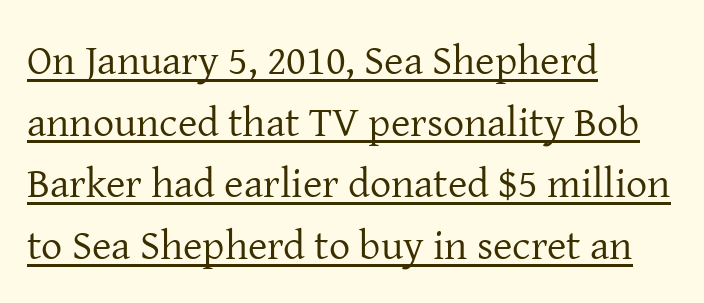
{"serif": "yes", "italic": "no", "bold": "no", "weight": "regular", "width": "normal", "stroke_contrast": "low", "x_height": "medium", "monospaced": "no", "underline": "yes", "align": "left", "line_spacing": "normal", "line_spacing_ratio": 1.47, "letter_spacing": "normal", "letter_spacing_em": 0.0, "glyph_px": 42}
